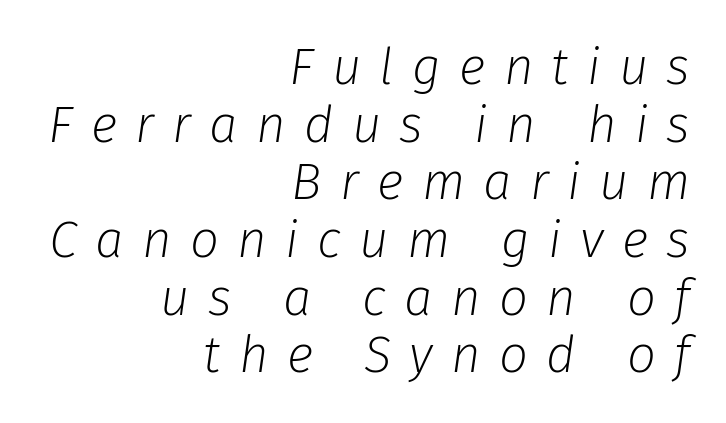
The image shows 51 px light type, italic (leaning right); set right-aligned, tight line spacing (1.13x), unusually wide letter spacing (+0.36 em), not underlined; low stroke contrast and a medium x-height.
